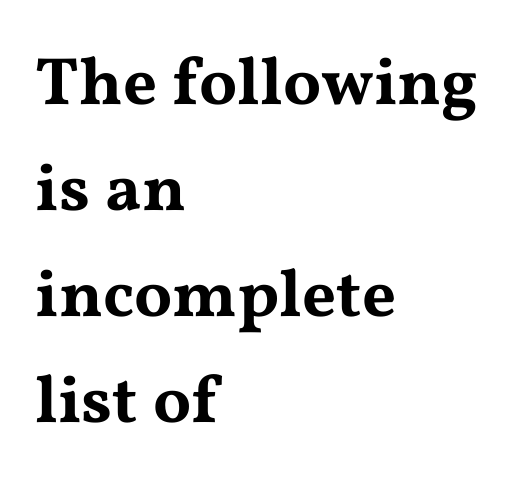
Left-aligned paragraph, ragged on the right. Each new line begins a customary step beneath the previous one. Notice how the stems are strictly vertical — no italics here. The type is set solid horizontally, with unmodified tracking.
